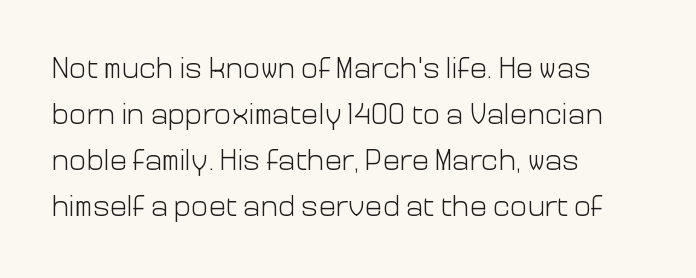
The image shows 29 px light sans-serif type, upright; set left-aligned, normal line spacing (1.59x), normal letter spacing, not underlined; low stroke contrast and a medium x-height.
